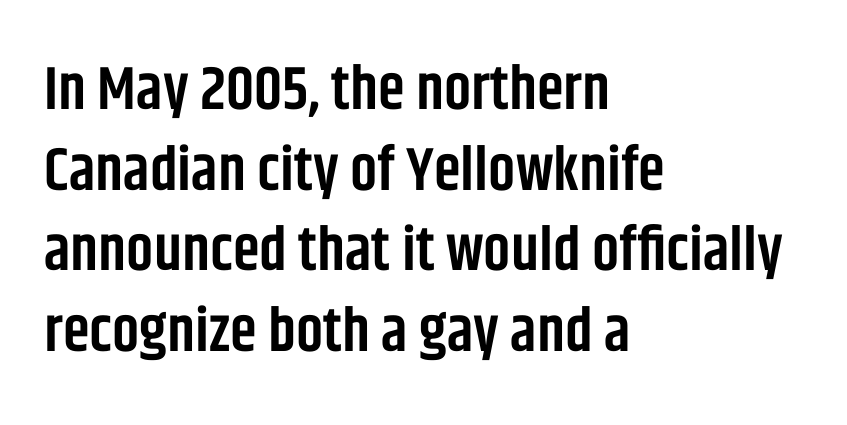
Think of a printed novel: that variable character pitch is what you see here. All the whitespace from short lines collects on the right. The letters are semibold — heavier than regular but short of a full bold. Underlining? Definitely not there. The typography opts for an upright posture over an oblique one. Each letter's strokes conclude bluntly, with no projecting serifs.
